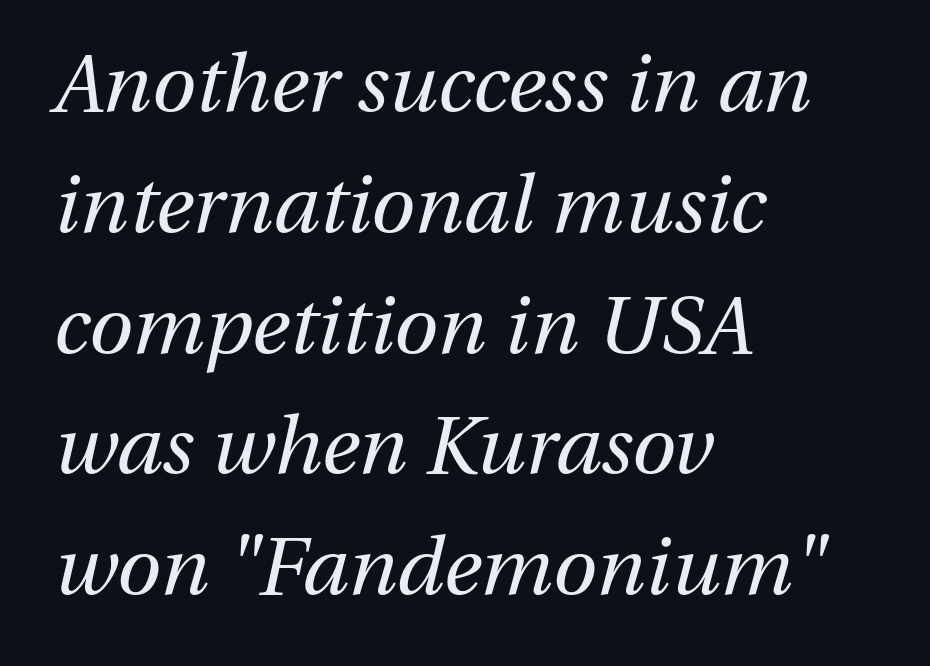
In terms of letterspacing, this is plain default setting. There's an unmistakable incline to the writing here. Regular leading. In CSS terms this would be text-align: left. Think of a printed novel: that variable character pitch is what you see here.
